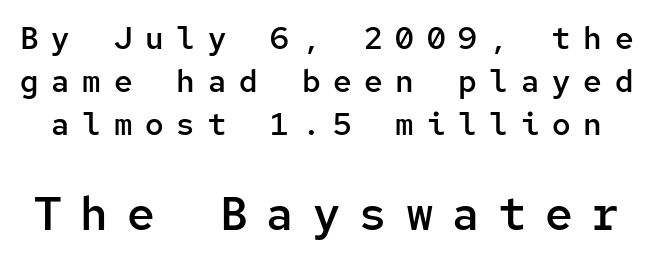
The letters stand upright; this is a roman face. Tracking here is generous; glyphs stand well apart from one another. Descenders hang freely into open space. Is the lower block the larger one? Yes — the lower block carries the bigger type. Look at the stroke-to-counter ratio: somewhat heavy, a semibold.
